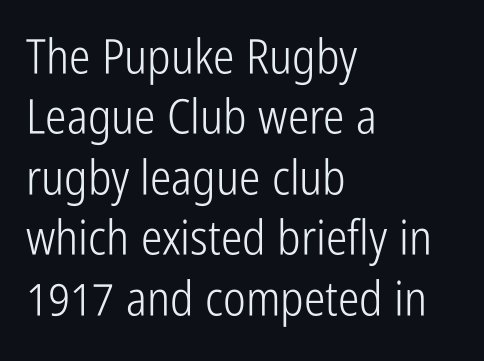
{"serif": "no", "italic": "no", "bold": "no", "weight": "light", "width": "condensed", "stroke_contrast": "low", "x_height": "medium", "monospaced": "no", "underline": "no", "align": "left", "line_spacing": "normal", "line_spacing_ratio": 1.26, "letter_spacing": "normal", "letter_spacing_em": 0.0, "glyph_px": 48}
